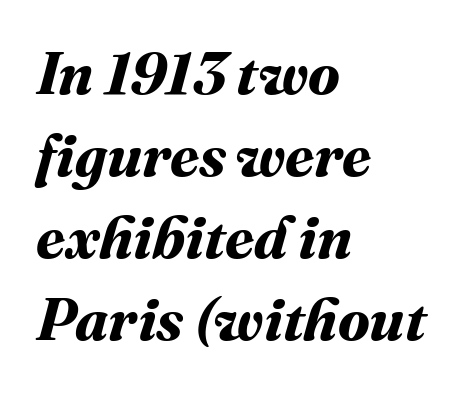
Q: Is the text bold? A: Yes.
Q: Is the text underlined? A: No.
Q: How is the paragraph aligned? A: Left-aligned.
Q: Is the spacing between letters normal or unusually wide? A: Normal.
Q: Is the spacing between lines tight, normal or loose? A: Normal.
Q: Width (condensed, normal, or wide)? A: Normal.
Q: Stroke contrast? A: Medium.
Q: x-height? A: Medium.
Q: Monospaced? A: No.
